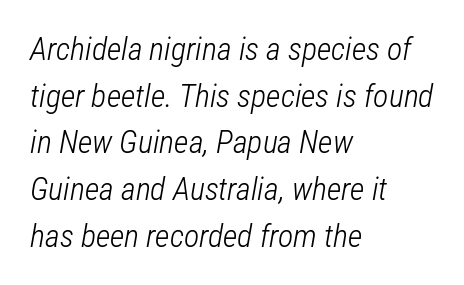
A clean baseline with only descenders dipping below it. The paragraph shown leans on its left margin. Regular leading. Observe the ordinary spacing: letters are neighbours, not strangers.
